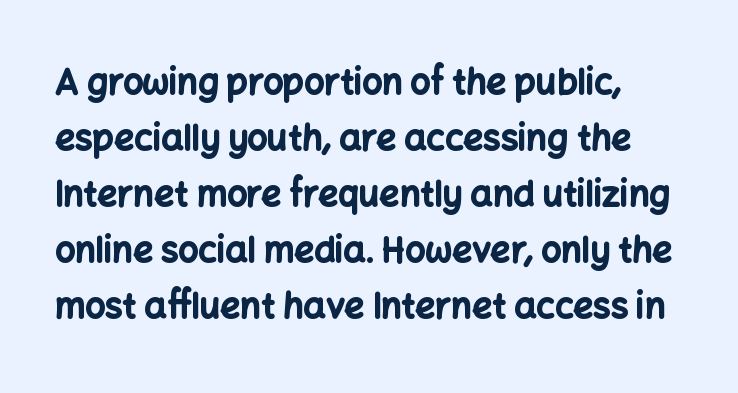
Ascenders rise straight up at ninety degrees. The rendering shows plain stroke endings on the letterforms — a sans-serif design. This rendering leaves character spacing at its baseline value. The gap between lines stays unmarked. Whoever set this chose a conventional vertical rhythm. The letters are bold, with thick, heavy strokes.
